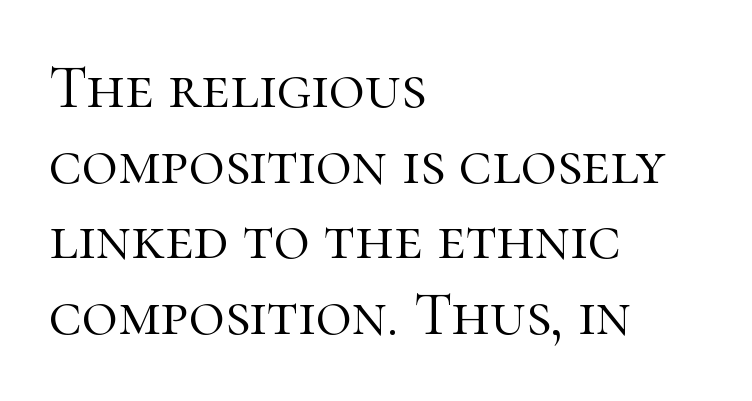
Rule under the text: the space is simply empty. A typesetter would call this proportional, since set widths differ per character. The type family on display is of the serif kind. Casual observation: everything's shoved over to the left. This is the regular roman posture of the typeface. Tracking here is standard; glyphs follow each other at the usual distance.
